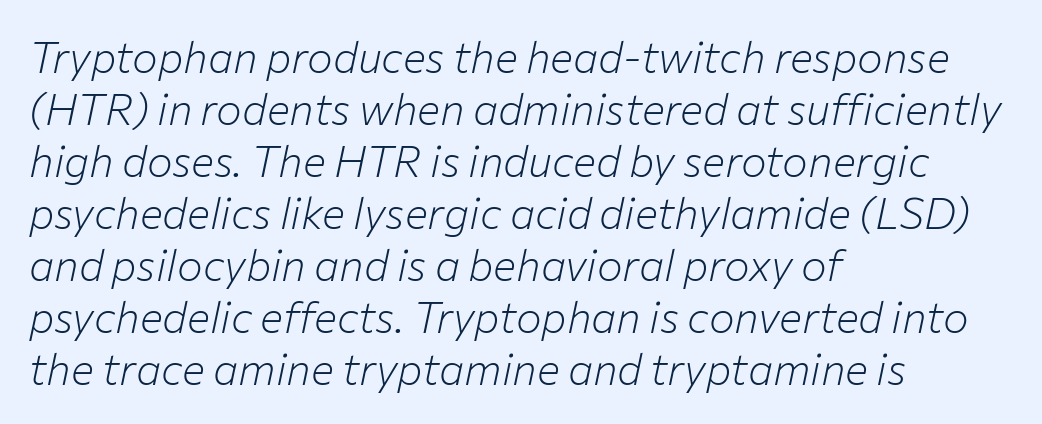
{"italic": "yes", "lean": "right", "slant_degrees": 12, "bold": "no", "weight": "light", "width": "normal", "stroke_contrast": "low", "x_height": "medium", "monospaced": "no", "underline": "no", "align": "left", "line_spacing_ratio": 1.21, "letter_spacing": "normal", "letter_spacing_em": 0.0, "glyph_px": 43}
